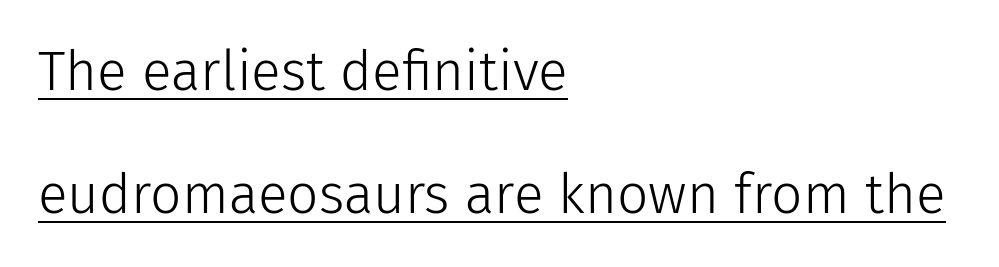
{"serif": "no", "italic": "no", "bold": "no", "weight": "light", "width": "normal", "stroke_contrast": "low", "x_height": "medium", "monospaced": "no", "underline": "yes", "align": "left", "line_spacing": "loose", "line_spacing_ratio": 2.24, "letter_spacing": "normal", "letter_spacing_em": 0.0, "glyph_px": 55}
